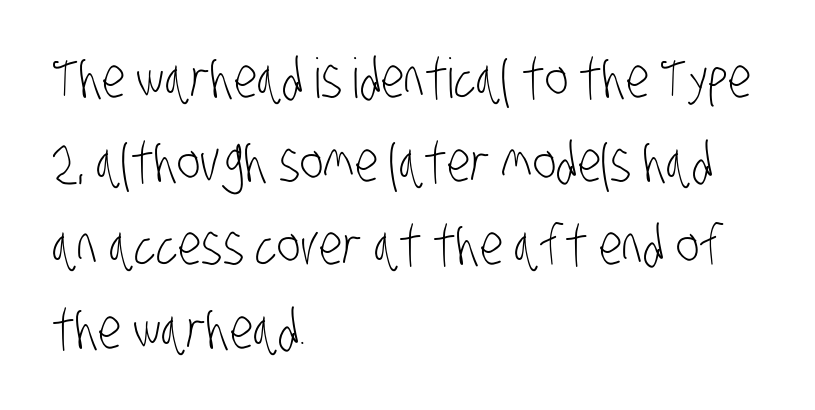
The horizontal fit of the characters is conventional and even. The font is comparable to plain body text, perhaps lighter. Serif or sans? Sans — the stroke terminals are bare. Has an underline been added? It has not. The passage is arranged the way most books set body copy — flush left.
